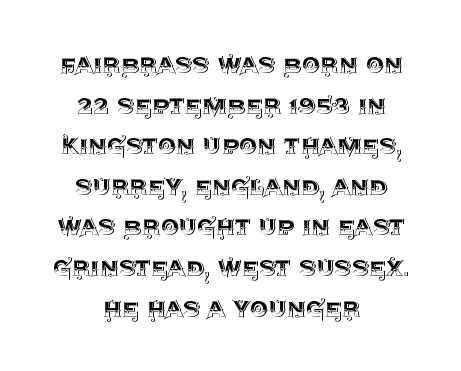
Q: Is the text italic (slanted)? A: No, it is upright.
Q: Is the text underlined? A: No.
Q: How is the paragraph aligned? A: Centered.
Q: Is the spacing between letters normal or unusually wide? A: Normal.
Q: Is the spacing between lines tight, normal or loose? A: Normal.
Q: Width (condensed, normal, or wide)? A: Normal.
Q: x-height? A: Large.
Q: Monospaced? A: No.
